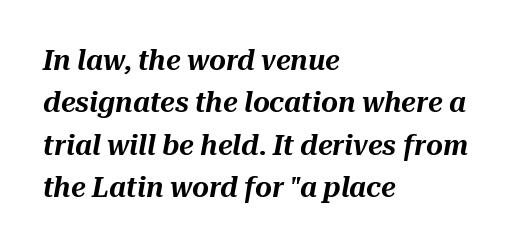
Q: Is the text italic (slanted)? A: Yes, it leans right by about 10 degrees.
Q: Is the text underlined? A: No.
Q: How is the paragraph aligned? A: Left-aligned.
Q: Is the spacing between letters normal or unusually wide? A: Normal.
Q: Is the spacing between lines tight, normal or loose? A: Normal.
Q: Width (condensed, normal, or wide)? A: Normal.
Q: Stroke contrast? A: Medium.
Q: x-height? A: Medium.
Q: Monospaced? A: No.
